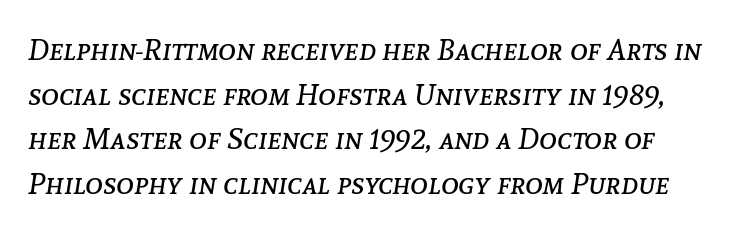
Q: Is the text bold? A: No.
Q: Is the text italic (slanted)? A: Yes, it leans right by about 8 degrees.
Q: Is the text underlined? A: No.
Q: Is the spacing between letters normal or unusually wide? A: Normal.
Q: Is the spacing between lines tight, normal or loose? A: Normal.
Q: Width (condensed, normal, or wide)? A: Normal.
Q: Stroke contrast? A: Low.
Q: x-height? A: Medium.
Q: Monospaced? A: No.
